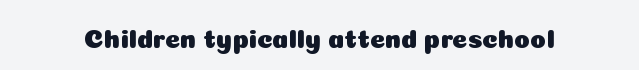
The image shows 26 px text type, upright; set normal letter spacing, not underlined.
